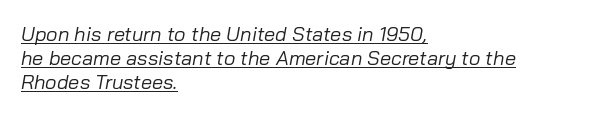
Q: Is the text bold? A: No.
Q: Is the text italic (slanted)? A: Yes, it leans right by about 10 degrees.
Q: Is the text underlined? A: Yes.
Q: How is the paragraph aligned? A: Left-aligned.
Q: Is the spacing between letters normal or unusually wide? A: Normal.
